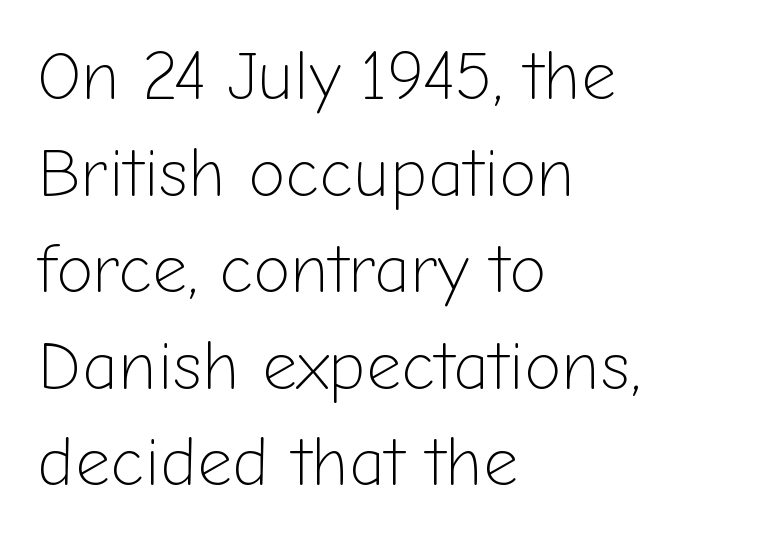
{"serif": "no", "italic": "no", "bold": "no", "weight": "light", "width": "normal", "stroke_contrast": "low", "x_height": "medium", "monospaced": "no", "underline": "no", "align": "left", "line_spacing": "normal", "line_spacing_ratio": 1.42, "letter_spacing": "normal", "letter_spacing_em": 0.0, "glyph_px": 68}
